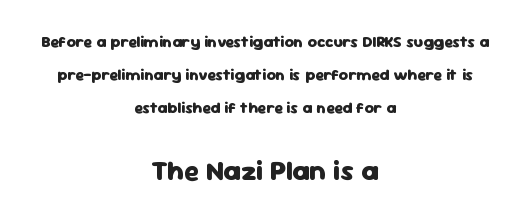
Q: Is the text bold? A: Yes.
Q: Is the text italic (slanted)? A: No, it is upright.
Q: Is the typeface a serif or a sans-serif typeface? A: Sans-serif.
Q: Is the text underlined? A: No.
Q: How is the paragraph aligned? A: Centered.
Q: Is the spacing between letters normal or unusually wide? A: Normal.
Q: Is the spacing between lines tight, normal or loose? A: Loose.
Q: Which block of text is set in a larger size, the first (top) or the second (bottom)? A: The second (bottom) one.
Q: Width (condensed, normal, or wide)? A: Normal.
Q: Stroke contrast? A: Low.
Q: x-height? A: Medium.
Q: Monospaced? A: No.
